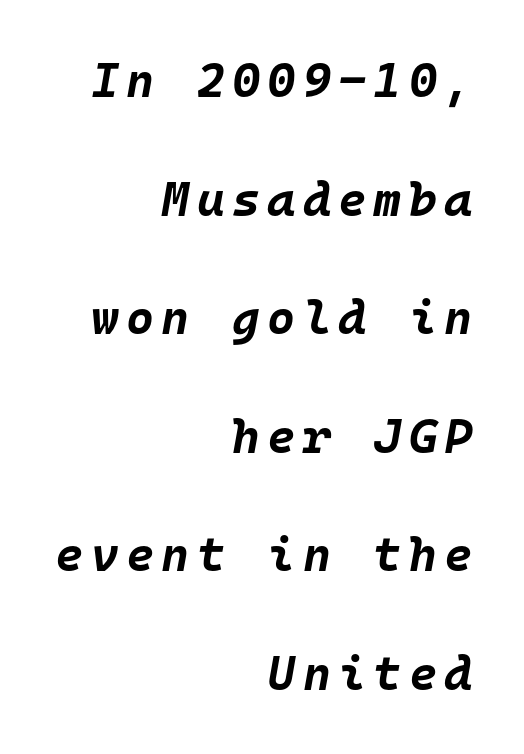
The image shows 48 px bold type, italic (leaning right), monospaced; set right-aligned, loose line spacing (2.47x), not underlined; low stroke contrast and a large x-height.
